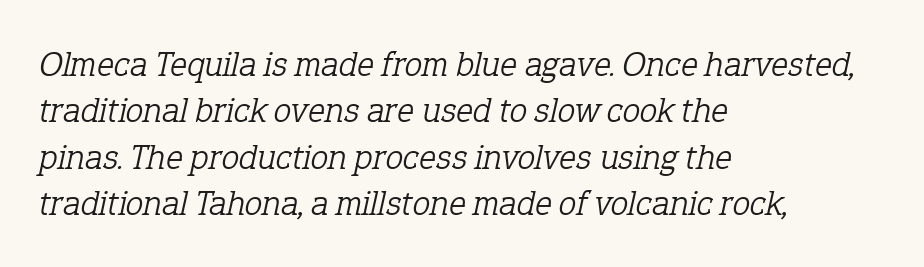
The image shows 36 px light serif type, italic (leaning right); set left-aligned, normal line spacing (1.29x), normal letter spacing, not underlined; low stroke contrast and a medium x-height.
